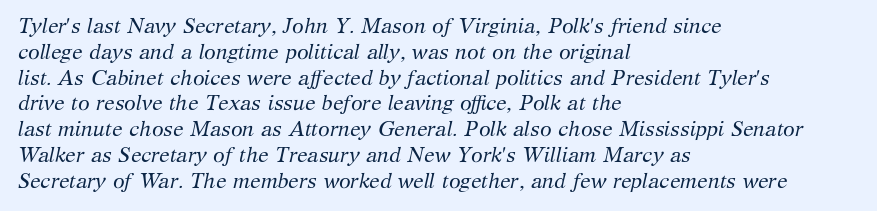
The image shows 21 px text type, italic (leaning right); set left-aligned, line spacing 1.23x, normal letter spacing, not underlined.
